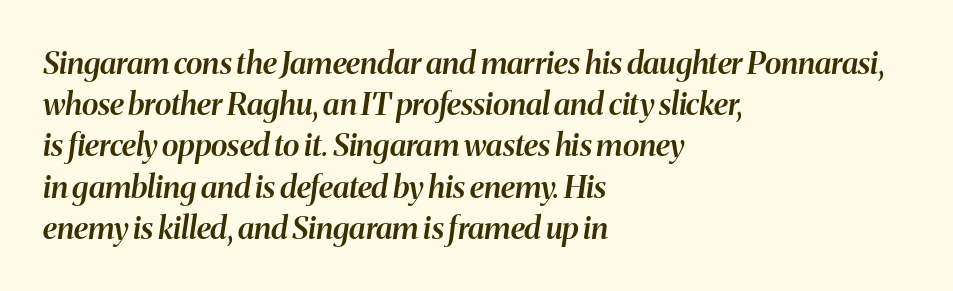
The image shows 31 px semibold type, italic (leaning right); set left-aligned, normal line spacing (1.33x), normal letter spacing, not underlined; medium stroke contrast and a medium x-height.
